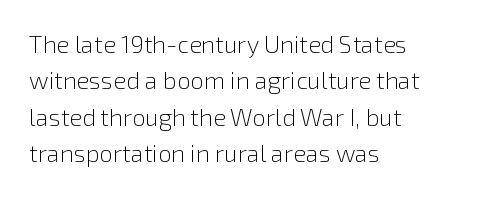
The image shows 24 px text type, upright; set left-aligned, normal line spacing (1.52x), normal letter spacing, not underlined.
